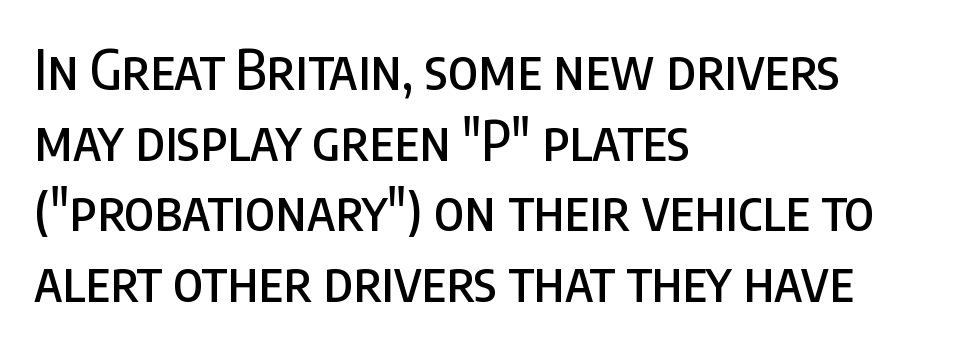
The image shows 54 px condensed sans-serif type, upright; set left-aligned, normal line spacing (1.31x), normal letter spacing, not underlined; low stroke contrast and a large x-height.
